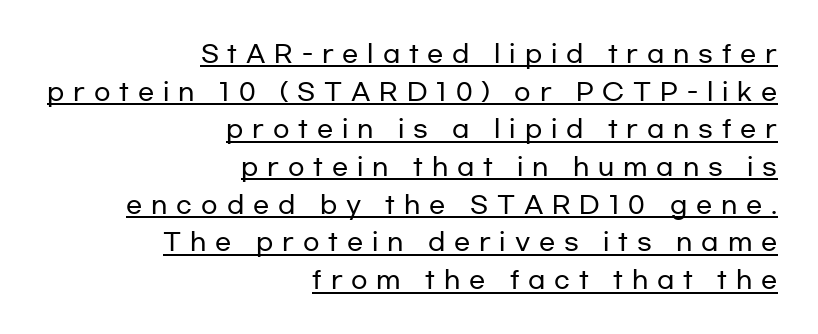
Q: Is the text italic (slanted)? A: No, it is upright.
Q: Is the text underlined? A: Yes.
Q: How is the paragraph aligned? A: Right-aligned.
Q: Is the spacing between letters normal or unusually wide? A: Unusually wide.
Q: Is the spacing between lines tight, normal or loose? A: Normal.
